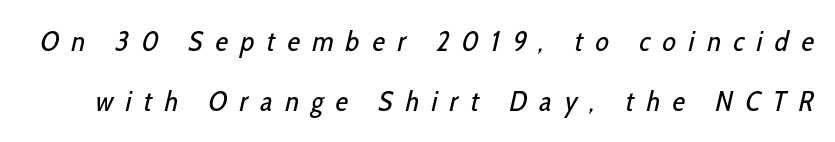
The image shows 28 px regular-weight, condensed sans-serif type; set loose line spacing (2.16x), unusually wide letter spacing (+0.45 em), not underlined; low stroke contrast and a medium x-height.
